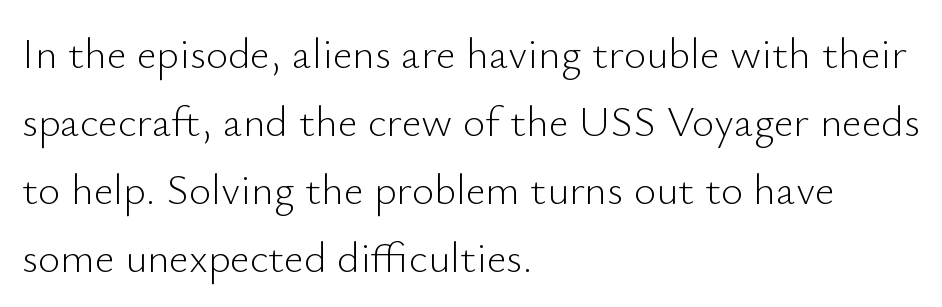
Q: Is the text bold? A: No.
Q: Is the text italic (slanted)? A: No, it is upright.
Q: Is the typeface a serif or a sans-serif typeface? A: Sans-serif.
Q: Is the text underlined? A: No.
Q: How is the paragraph aligned? A: Left-aligned.
Q: Is the spacing between letters normal or unusually wide? A: Normal.
Q: Is the spacing between lines tight, normal or loose? A: Normal.
Q: Width (condensed, normal, or wide)? A: Normal.
Q: Stroke contrast? A: Low.
Q: x-height? A: Small.
Q: Monospaced? A: No.
